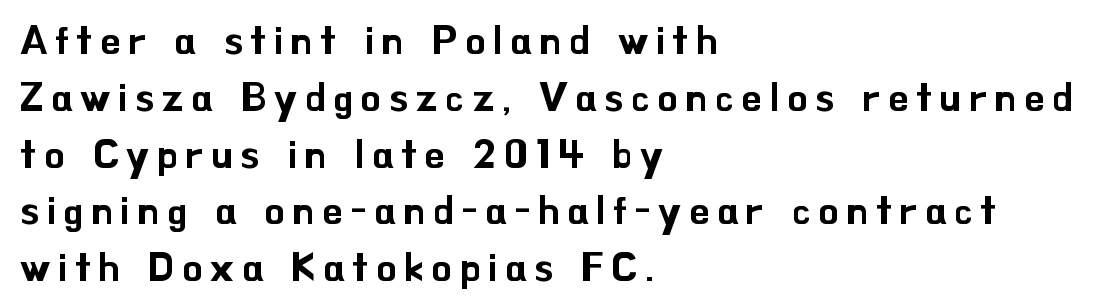
Q: Is the text italic (slanted)? A: No, it is upright.
Q: Is the typeface a serif or a sans-serif typeface? A: Sans-serif.
Q: Is the text underlined? A: No.
Q: How is the paragraph aligned? A: Left-aligned.
Q: Is the spacing between lines tight, normal or loose? A: Normal.
Q: Width (condensed, normal, or wide)? A: Normal.
Q: Stroke contrast? A: Low.
Q: x-height? A: Small.
Q: Monospaced? A: No.
